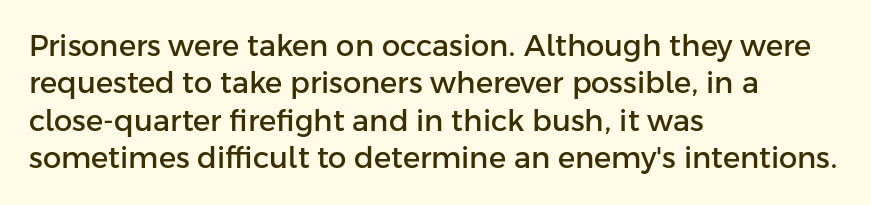
The image shows 29 px sans-serif type, upright; set left-aligned, normal line spacing (1.29x), normal letter spacing, not underlined; low stroke contrast and a medium x-height.
